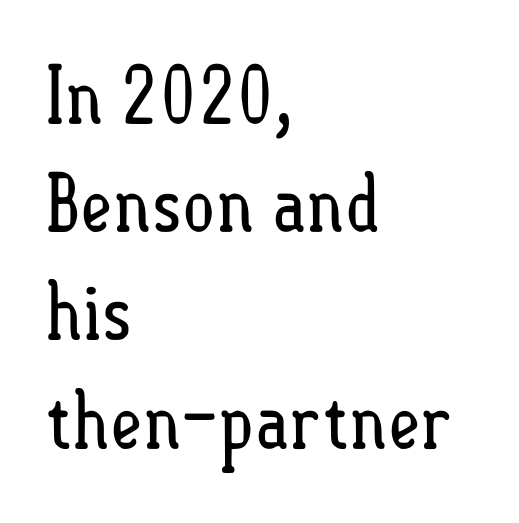
The image shows 79 px regular-weight, condensed type, upright; set left-aligned, normal line spacing (1.37x), normal letter spacing, not underlined; low stroke contrast and a small x-height.
